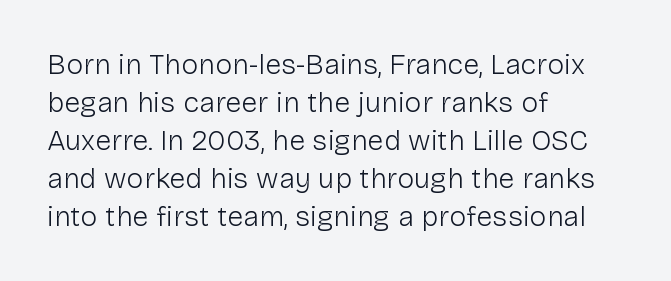
Q: Is the text bold? A: No.
Q: Is the text italic (slanted)? A: No, it is upright.
Q: Is the typeface a serif or a sans-serif typeface? A: Sans-serif.
Q: Is the text underlined? A: No.
Q: How is the paragraph aligned? A: Left-aligned.
Q: Is the spacing between letters normal or unusually wide? A: Normal.
Q: Is the spacing between lines tight, normal or loose? A: Normal.
Q: Width (condensed, normal, or wide)? A: Normal.
Q: Stroke contrast? A: Low.
Q: x-height? A: Medium.
Q: Monospaced? A: No.
